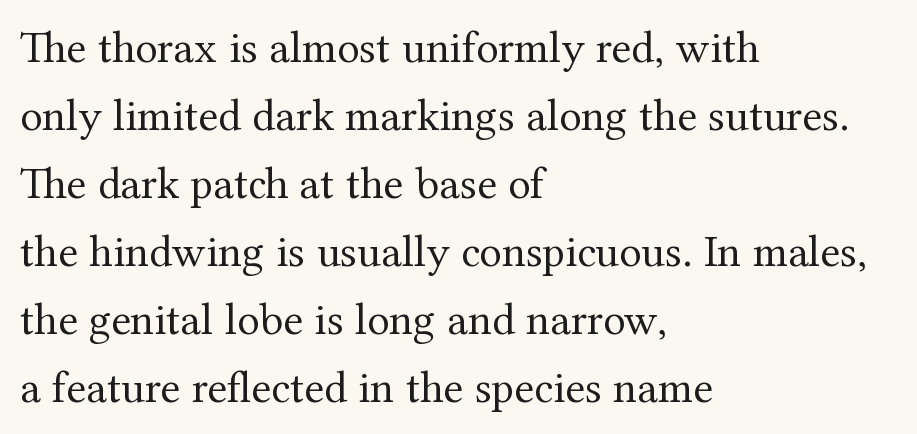
Q: Is the text bold? A: No.
Q: Is the text italic (slanted)? A: No, it is upright.
Q: Is the typeface a serif or a sans-serif typeface? A: Serif.
Q: Is the text underlined? A: No.
Q: How is the paragraph aligned? A: Left-aligned.
Q: Is the spacing between letters normal or unusually wide? A: Normal.
Q: Is the spacing between lines tight, normal or loose? A: Normal.
Q: Width (condensed, normal, or wide)? A: Normal.
Q: Stroke contrast? A: Medium.
Q: x-height? A: Medium.
Q: Monospaced? A: No.
